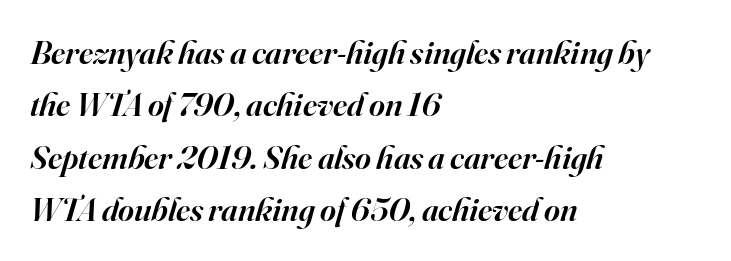
The image shows 34 px semibold serif type, italic (leaning right); set left-aligned, normal line spacing (1.54x), normal letter spacing, not underlined; high stroke contrast and a small x-height.
